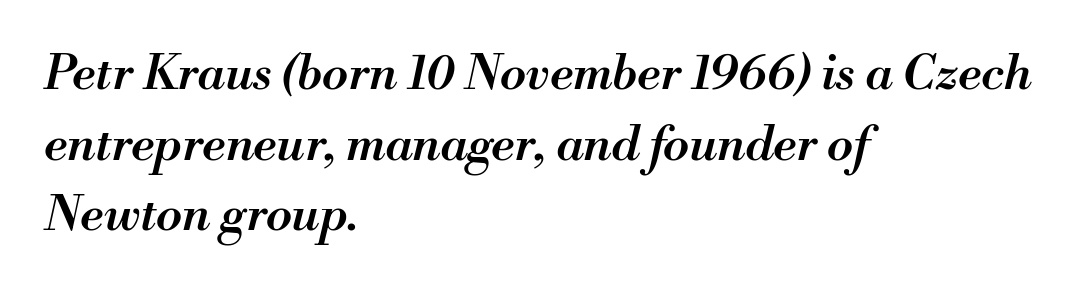
Q: Is the text bold? A: Semi-bold.
Q: Is the text italic (slanted)? A: Yes, it leans right by about 13 degrees.
Q: Is the text underlined? A: No.
Q: How is the paragraph aligned? A: Left-aligned.
Q: Is the spacing between letters normal or unusually wide? A: Normal.
Q: Is the spacing between lines tight, normal or loose? A: Normal.
Q: Width (condensed, normal, or wide)? A: Normal.
Q: Stroke contrast? A: Medium.
Q: x-height? A: Small.
Q: Monospaced? A: No.
